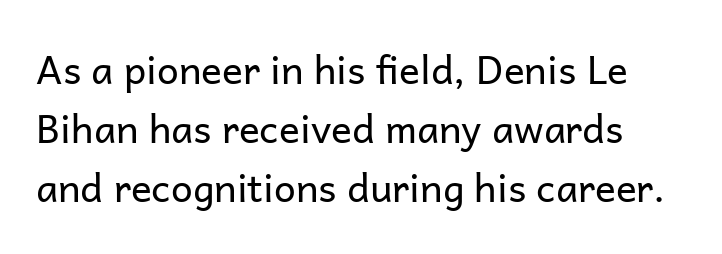
Looks like regular typesetting: each glyph gets only the width it needs. The strokes are not fattened; the text isn't bold. Unlike italic type, these characters show no tilt at all. The letters carry no serifs — their stems end cleanly without finishing strokes.
